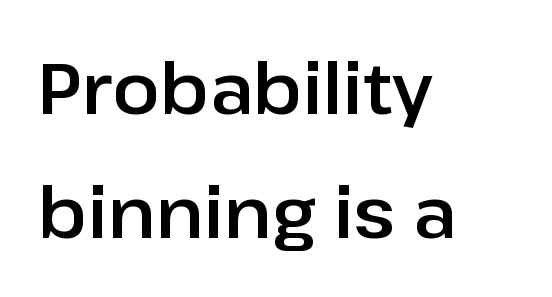
The image shows 71 px sans-serif type, upright; set left-aligned, line spacing 1.74x, normal letter spacing, not underlined; low stroke contrast and a medium x-height.
